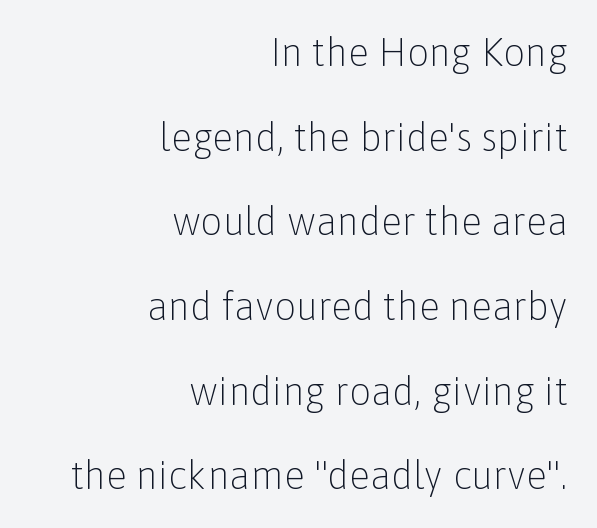
{"serif": "no", "italic": "no", "bold": "no", "weight": "light", "width": "normal", "stroke_contrast": "low", "x_height": "medium", "monospaced": "no", "underline": "no", "align": "right", "line_spacing": "loose", "line_spacing_ratio": 2.17, "letter_spacing": "normal", "letter_spacing_em": 0.0, "glyph_px": 39}
